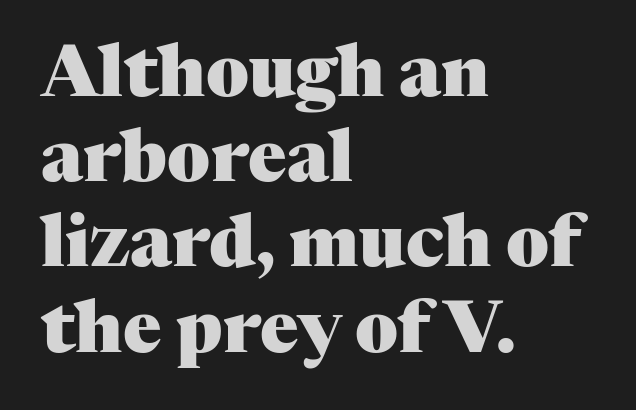
Q: Is the text bold? A: Yes.
Q: Is the text italic (slanted)? A: No, it is upright.
Q: Is the typeface a serif or a sans-serif typeface? A: Serif.
Q: Is the text underlined? A: No.
Q: How is the paragraph aligned? A: Left-aligned.
Q: Is the spacing between letters normal or unusually wide? A: Normal.
Q: Width (condensed, normal, or wide)? A: Normal.
Q: Stroke contrast? A: Medium.
Q: x-height? A: Medium.
Q: Monospaced? A: No.
